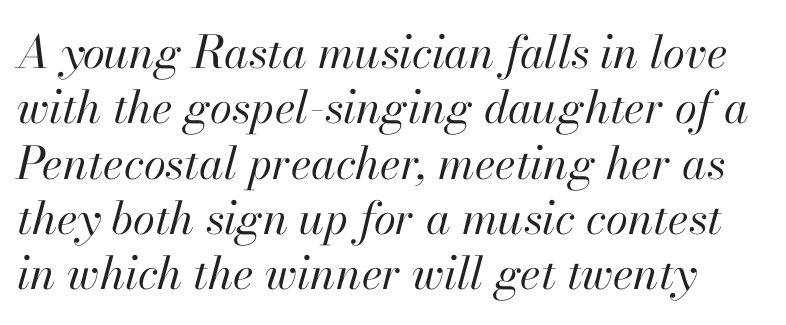
The image shows 45 px regular-weight type, italic (leaning right); set line spacing 1.23x, normal letter spacing, not underlined; high stroke contrast and a small x-height.
